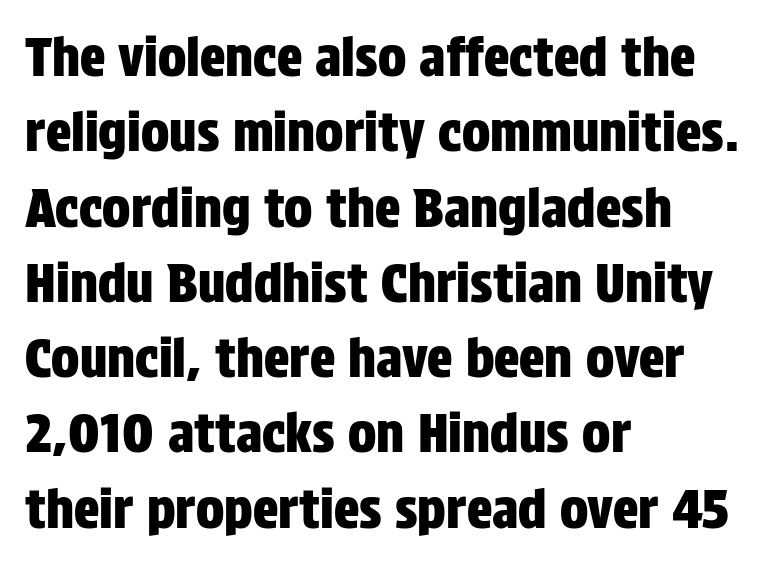
If you drew a line through each stem, it would be perfectly vertical. The passage shown stacks its lines at a standard gap. The letters sit at their default tracking, neither squeezed nor spread. This sample has the flowing, uneven cadence of proportional lettering.
